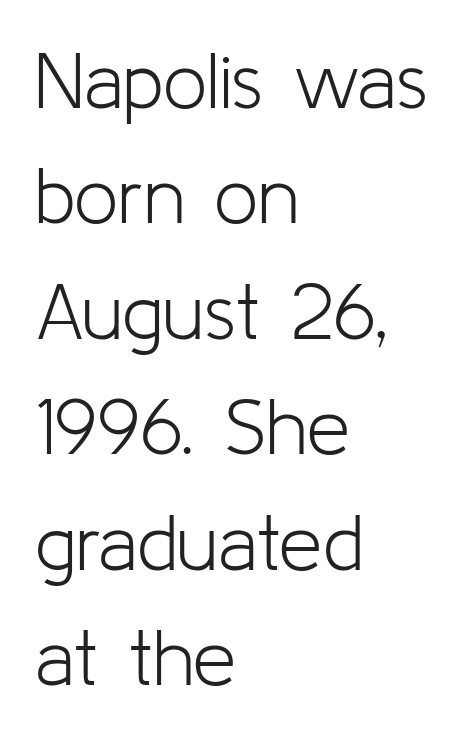
The image shows 78 px light sans-serif type, upright; set left-aligned, normal line spacing (1.48x), normal letter spacing, not underlined; low stroke contrast and a medium x-height.
